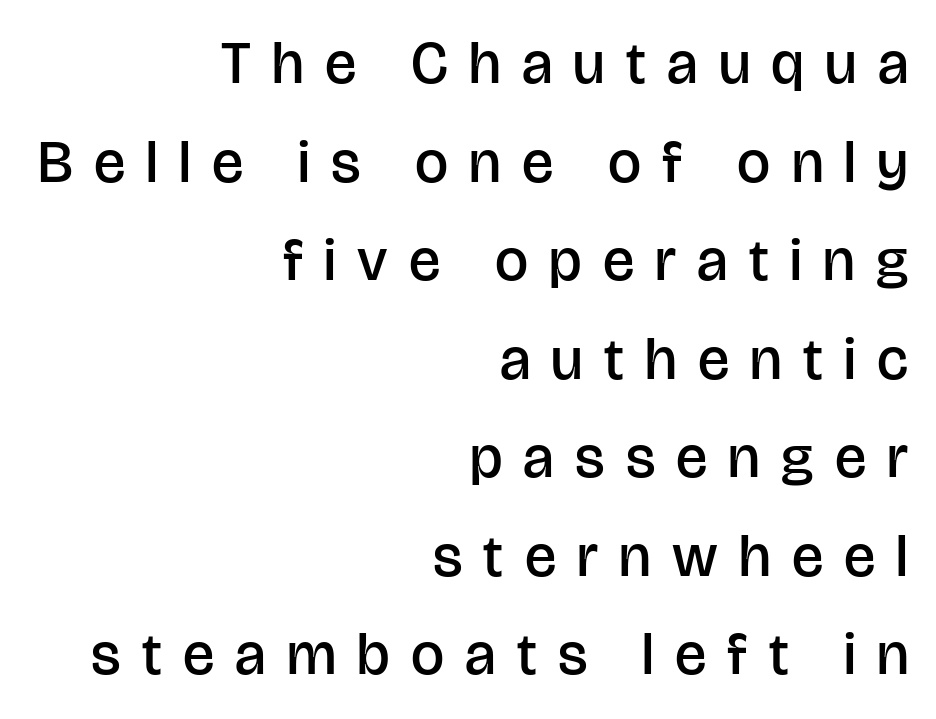
Q: Is the text bold? A: Semi-bold.
Q: Is the text italic (slanted)? A: No, it is upright.
Q: Is the typeface a serif or a sans-serif typeface? A: Sans-serif.
Q: Is the text underlined? A: No.
Q: How is the paragraph aligned? A: Right-aligned.
Q: Is the spacing between letters normal or unusually wide? A: Unusually wide.
Q: Is the spacing between lines tight, normal or loose? A: Normal.
Q: Width (condensed, normal, or wide)? A: Normal.
Q: Stroke contrast? A: Low.
Q: x-height? A: Large.
Q: Monospaced? A: No.
